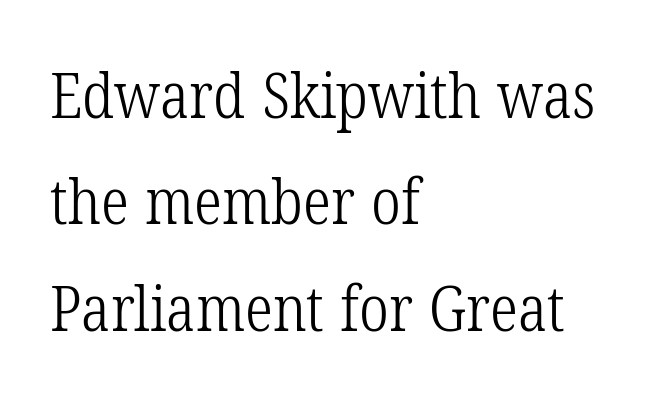
Q: Is the text bold? A: No.
Q: Is the typeface a serif or a sans-serif typeface? A: Serif.
Q: Is the text underlined? A: No.
Q: How is the paragraph aligned? A: Left-aligned.
Q: Is the spacing between letters normal or unusually wide? A: Normal.
Q: Is the spacing between lines tight, normal or loose? A: Normal.
Q: Width (condensed, normal, or wide)? A: Condensed.
Q: Stroke contrast? A: Low.
Q: x-height? A: Medium.
Q: Monospaced? A: No.
